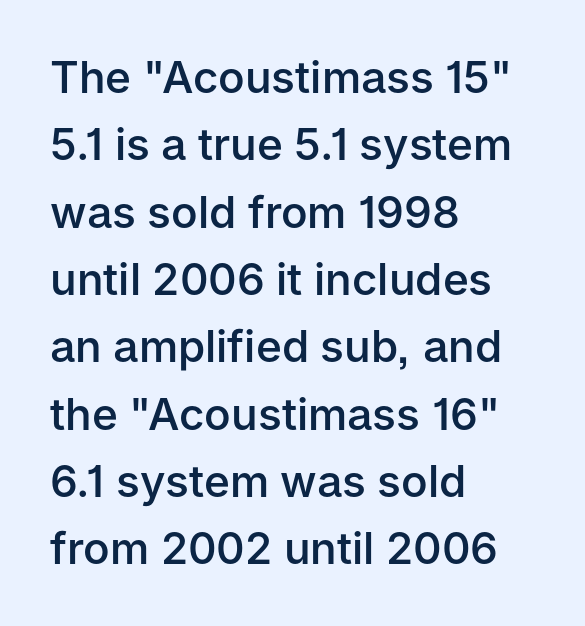
The image shows 44 px semibold sans-serif type, upright; set left-aligned, normal line spacing (1.53x), normal letter spacing, not underlined; low stroke contrast and a medium x-height.
